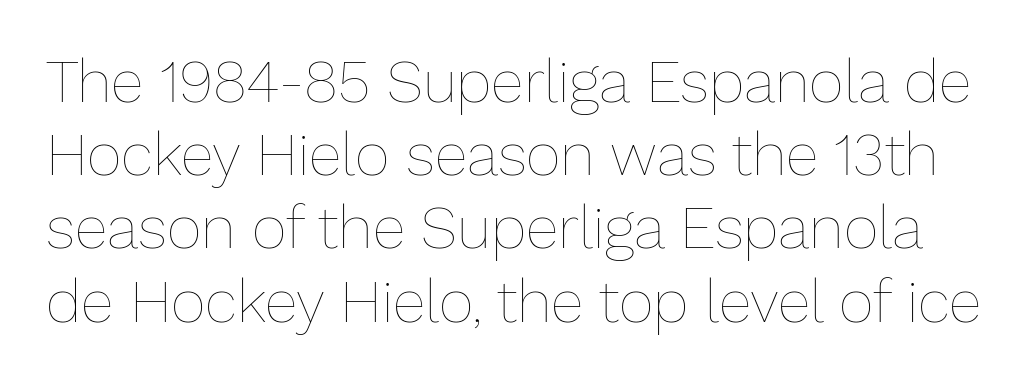
Note the varied advance widths — an 'i' is clearly narrower than an 'm'. The zone under the glyphs is completely vacant. The typography opts for an upright posture over an oblique one. Heaviness? Minimal to ordinary, like unemphasized prose.
